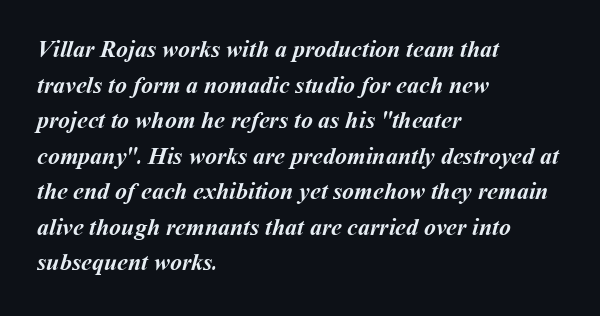
The image shows 24 px bold type; set left-aligned, normal line spacing (1.48x), normal letter spacing, not underlined.
